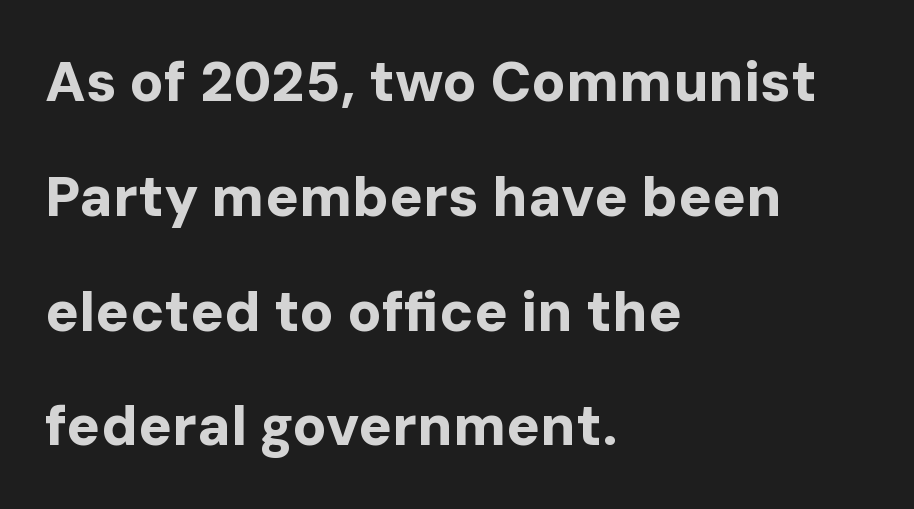
Q: Is the text bold? A: Yes.
Q: Is the text italic (slanted)? A: No, it is upright.
Q: Is the typeface a serif or a sans-serif typeface? A: Sans-serif.
Q: Is the text underlined? A: No.
Q: How is the paragraph aligned? A: Left-aligned.
Q: Is the spacing between letters normal or unusually wide? A: Normal.
Q: Is the spacing between lines tight, normal or loose? A: Loose.
Q: Width (condensed, normal, or wide)? A: Normal.
Q: Stroke contrast? A: Low.
Q: x-height? A: Medium.
Q: Monospaced? A: No.
